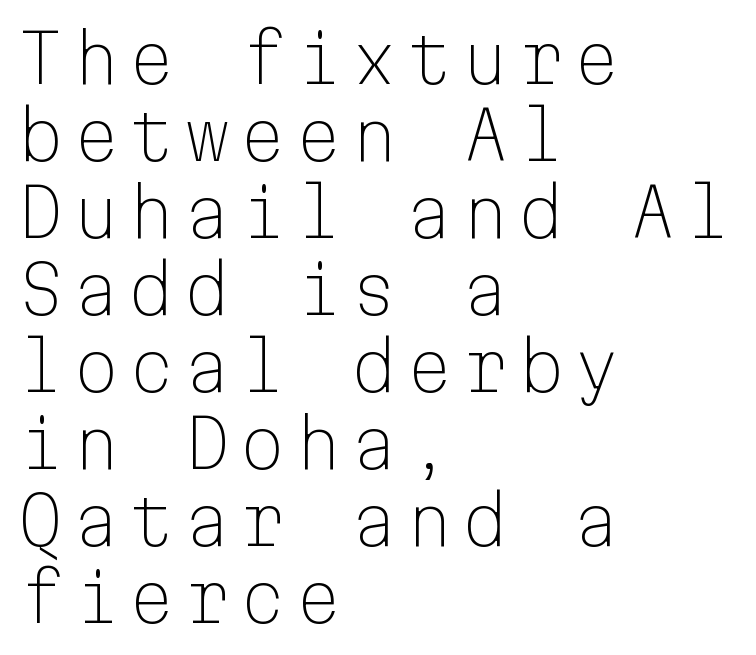
Vertical strokes here are truly vertical. Weight: in the light-to-regular range. The space directly below the letters is spotless. These lines stack with their left ends in a neat column. Think of a typewriter: that constant character pitch is what you see here.
